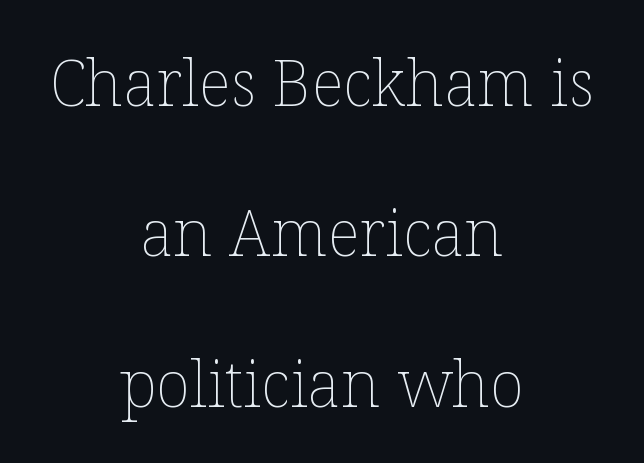
{"italic": "no", "bold": "no", "weight": "thin", "width": "normal", "stroke_contrast": "low", "x_height": "medium", "monospaced": "no", "underline": "no", "align": "center", "line_spacing": "loose", "line_spacing_ratio": 2.35, "letter_spacing": "normal", "letter_spacing_em": 0.0, "glyph_px": 64}
